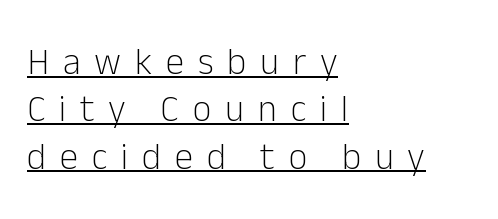
The vertical gap from one line to the next is medium. Horizontal alignment here is leftward, the default for most running prose. Decoration check: the copy is underlined. No italicization has been applied; the sample stays upright. Letters have the restrained weight of plain body copy at most. Serif or sans? Sans — the stroke terminals are bare.
